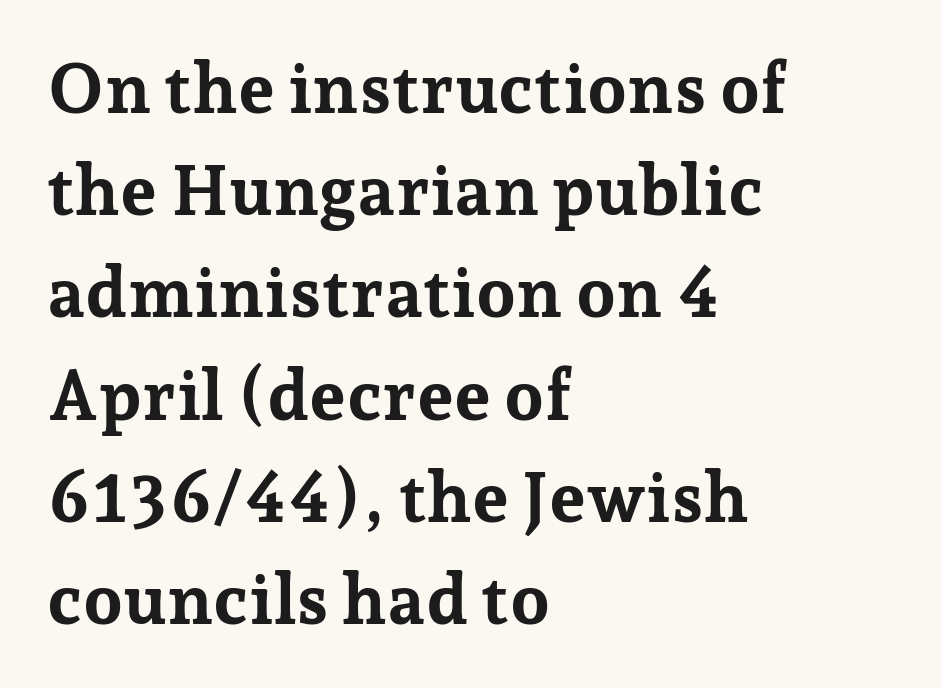
The face used here is proportionally spaced, like ordinary book or web type. The space directly below the letters is spotless. Nope, not italic — everything's standing straight. What weight is shown? A full bold with thick strokes. Unlike a clean sans, this face finishes its strokes with serifs. Leading: standard.
